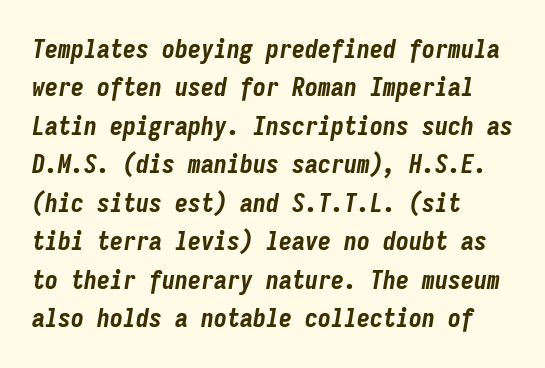
As a designer I'd log this as weight 700, bold. Underline: absent. The gaps between neighbouring characters are ordinary and unremarkable. Regular leading. The text block is weighted toward the left margin, trailing off unevenly rightward. When letters slant like this, we call the style italic.
